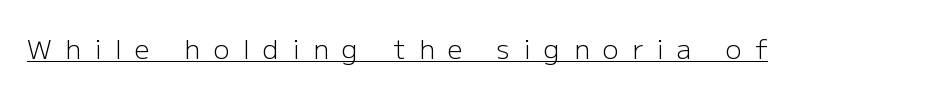
The image shows 27 px text type, upright; set unusually wide letter spacing (+0.49 em), underlined.
